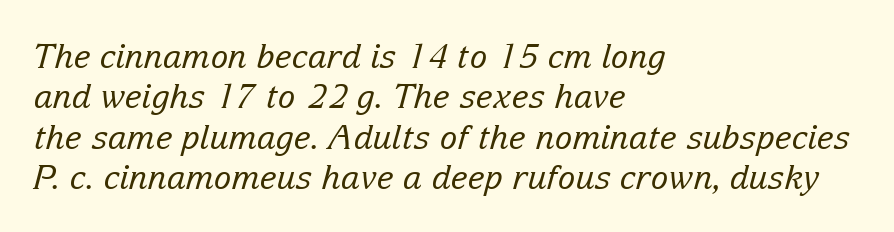
Characters are canted at an angle relative to the baseline's perpendicular. The strokes are not fattened; the text isn't bold. This sample is left-justified, so line endings fall wherever the words run out. The letters advance in unequal steps, a hallmark of proportional type. The gaps between neighbouring characters are ordinary and unremarkable.
